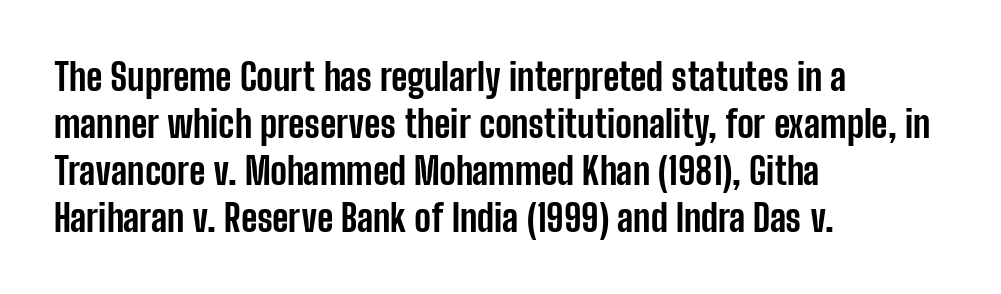
{"serif": "no", "italic": "no", "bold": "yes", "weight": "bold", "width": "condensed", "stroke_contrast": "low", "x_height": "medium", "monospaced": "no", "underline": "no", "align": "left", "line_spacing": "normal", "line_spacing_ratio": 1.27, "letter_spacing": "normal", "letter_spacing_em": 0.0, "glyph_px": 37}
